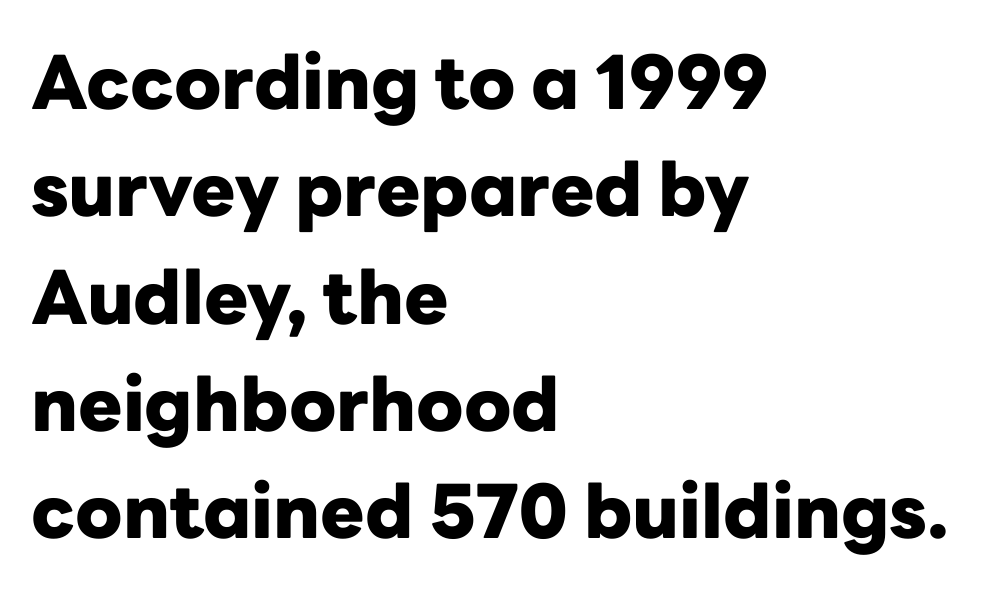
Heavy-handed strokes throughout: this text is bold. Reading down the column, the eye jumps a familiar distance to each next line. Reading down the block, your eye returns to a fixed left position each line. These lines are rendered in a variable-pitch font. Words float on clear page, feet unadorned.
